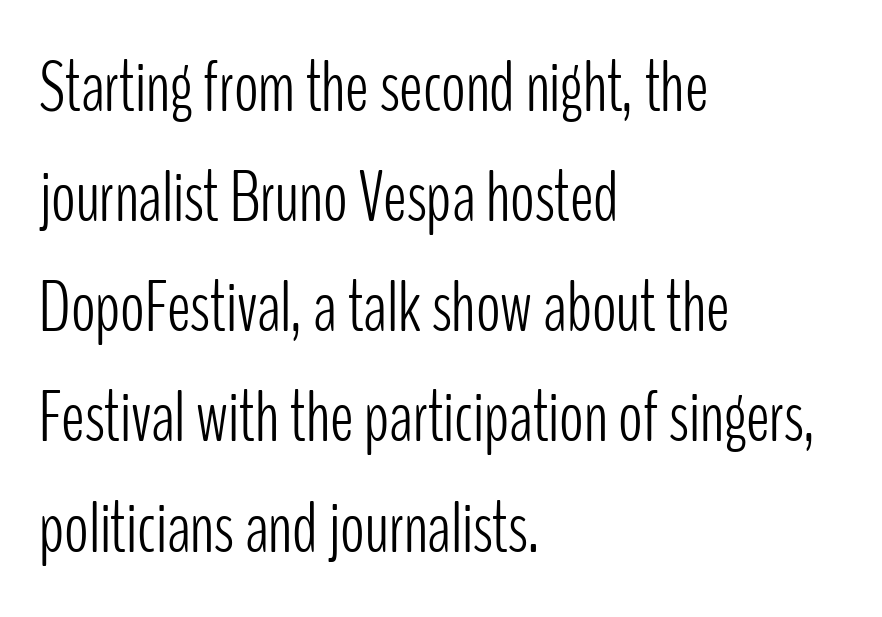
The image shows 72 px light, condensed sans-serif type, upright; set left-aligned, normal line spacing (1.53x), normal letter spacing, not underlined; low stroke contrast and a medium x-height.
